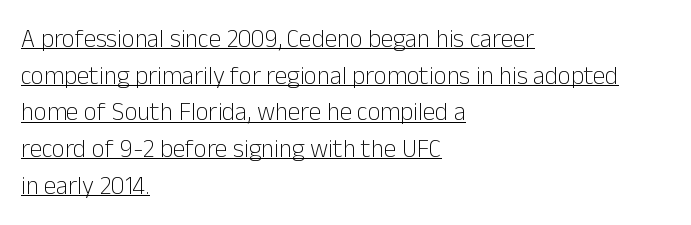
{"italic": "no", "bold": "no", "underline": "yes", "align": "left", "line_spacing": "normal", "line_spacing_ratio": 1.47, "letter_spacing": "normal", "letter_spacing_em": 0.0, "glyph_px": 25}
